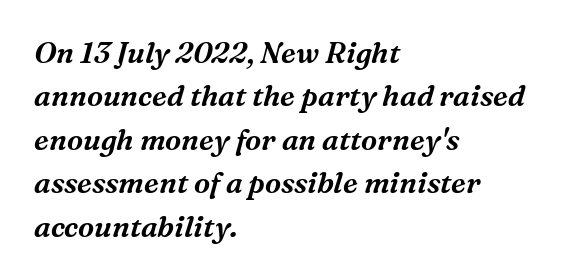
The image shows 29 px serif type, italic (leaning right); set left-aligned, normal line spacing (1.5x), normal letter spacing, not underlined; medium stroke contrast and a medium x-height.
